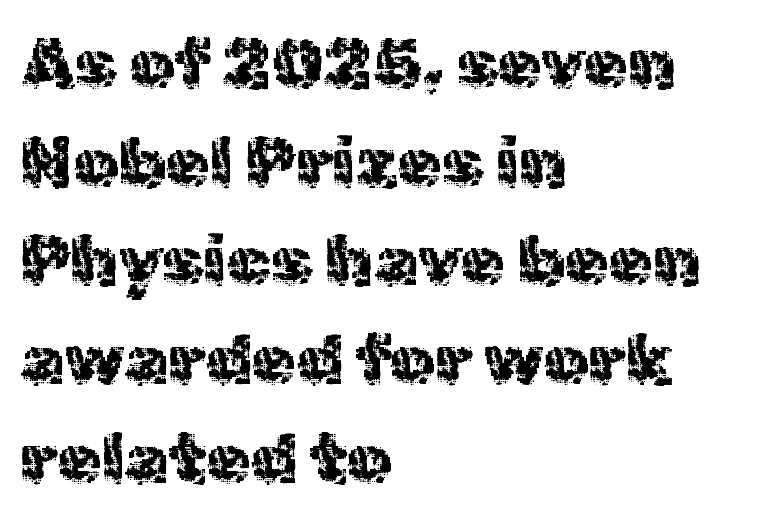
These lines were composed using upright roman letters. This sample has the flowing, uneven cadence of proportional lettering. The text was rendered using a sans face with plain stroke endings. Caption: standard tracking, unaltered.
